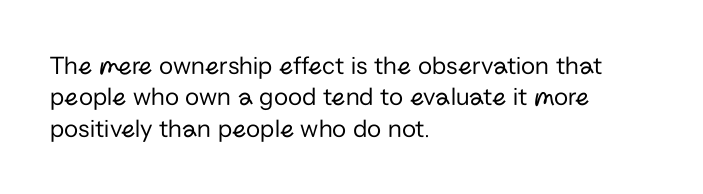
Q: Is the text bold? A: No.
Q: Is the text italic (slanted)? A: No, it is upright.
Q: Is the text underlined? A: No.
Q: How is the paragraph aligned? A: Left-aligned.
Q: Is the spacing between letters normal or unusually wide? A: Normal.
